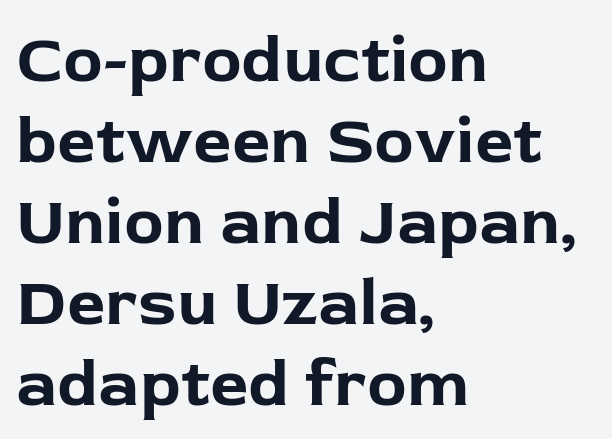
Letter spacing: default. Stroke terminals: plain, sans-serif. A typesetter would call this proportional, since set widths differ per character. Caption: multi-line text, flush left, ragged right. Each glyph is drawn with heavy, bold strokes. Quick note: not italic, upright.
